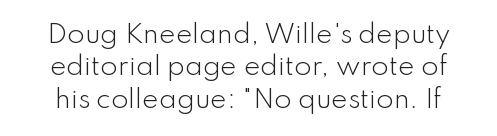
Compared with typical paragraphs, the rows here are spaced about the same. The passage shown has conventional tracking throughout. Each stroke keeps to a modest, everyday thickness or less. Clear beneath every line of the passage. Is there any slant? The stems are plumb.
